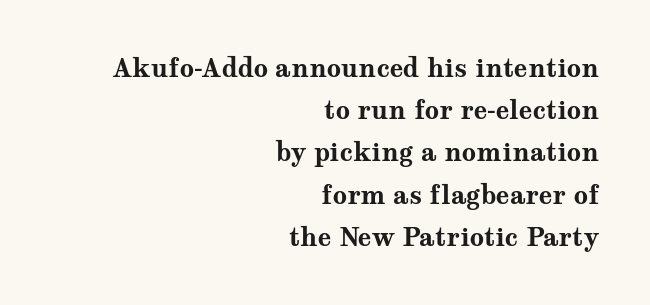
The passage shown is not underscored anywhere. In terms of weight, the rendering is a true, heavy bold. In terms of posture, this sample is upright. Compared with typical paragraphs, the rows here are spaced about the same. Does extra space separate the letters? No, they use regular spacing. The text block is weighted toward the right margin, trailing off unevenly leftward.
